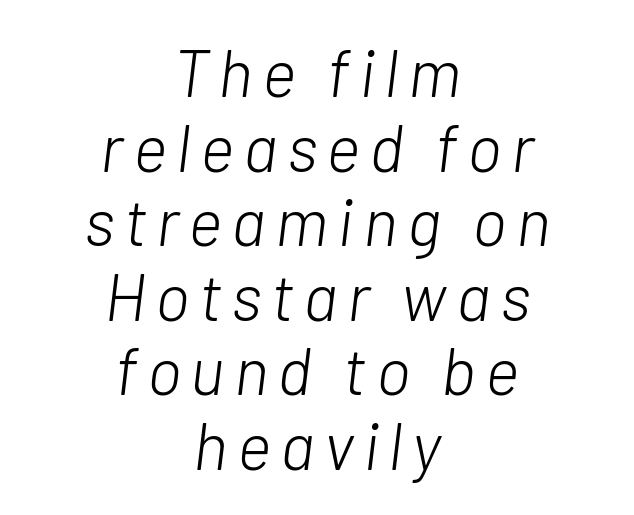
Tightly led — the rows are bunched. You could not count columns in this text — the font is proportionally spaced. The passage is arranged like a title page — every line centered. Ink coverage per letter is moderate at most. Beneath every word, the page is bare.
